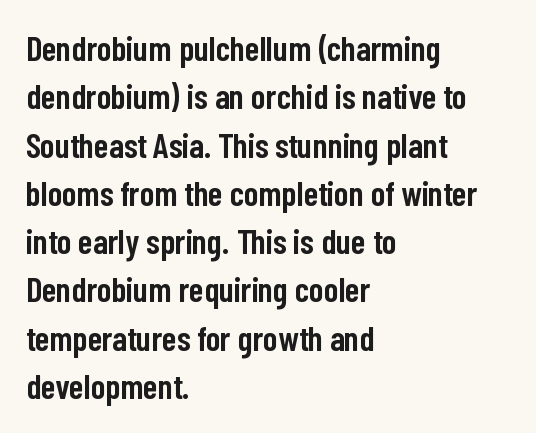
{"serif": "no", "italic": "no", "bold": "semi", "weight": "semibold", "width": "condensed", "stroke_contrast": "low", "x_height": "medium", "monospaced": "no", "underline": "no", "align": "left", "line_spacing": "normal", "line_spacing_ratio": 1.38, "letter_spacing": "normal", "letter_spacing_em": 0.0, "glyph_px": 35}
